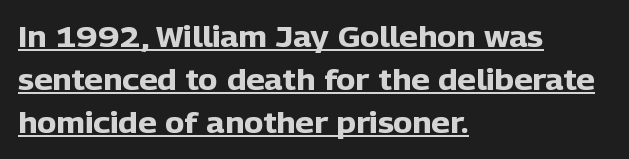
The typesetting leans heavy: a genuine bold. The face used here appears with an underline applied. Nothing sits at the stroke ends, so this counts as sans-serif. The passage shown is typed in a proportional face where columns would drift. The passage is arranged the way most books set body copy — flush left.
